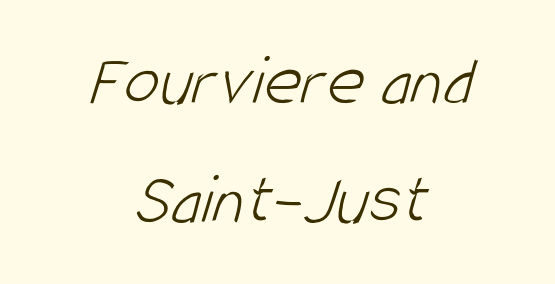
The image shows 72 px light, condensed sans-serif type; set centered, normal line spacing (1.65x), normal letter spacing, not underlined; low stroke contrast and a large x-height.
